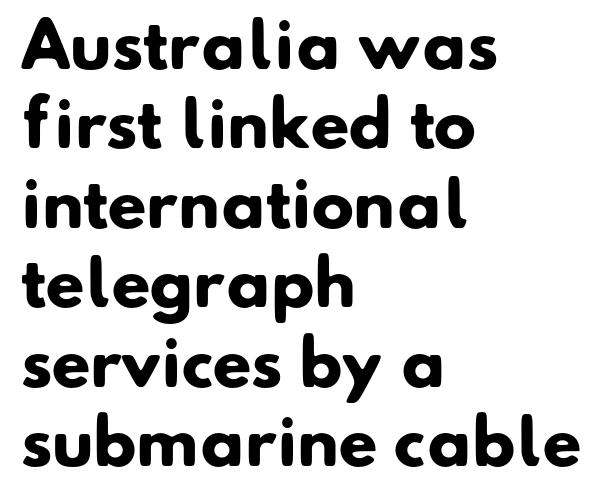
Reading down the block, your eye returns to a fixed left position each line. The characters look thick and weighty, a clear bold. Glance below the letters and you will spot only blank space. Proportional: the letters do not fall into vertical columns.
